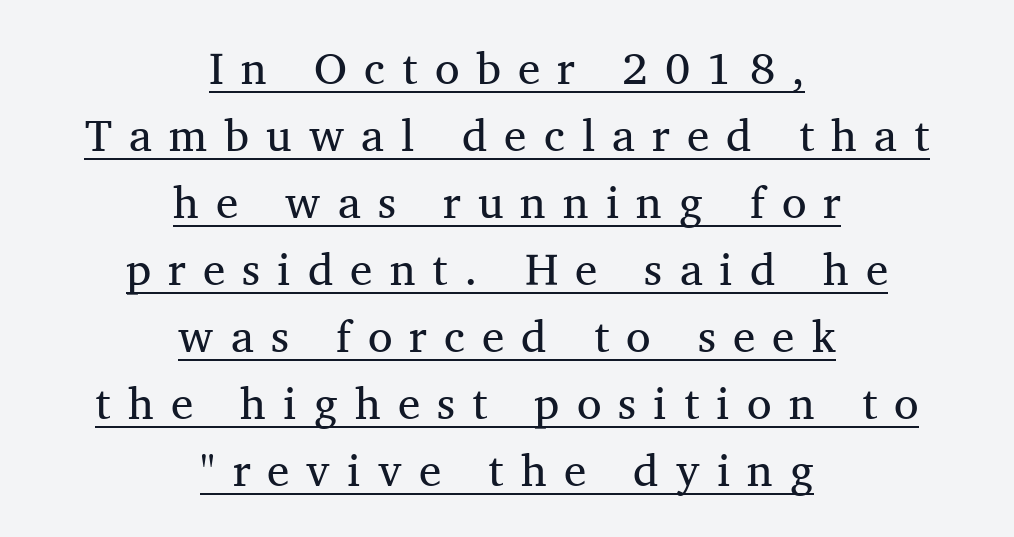
Both edges are ragged and mirror each other, which tells us the setting is centered. This is serif lettering, the kind often seen in printed books. The letters look calm and open, with moderate or lighter stems. A normal amount of white space separates one row of letters from the next. Each letter keeps its own natural width here, so spacing adapts to shape.
